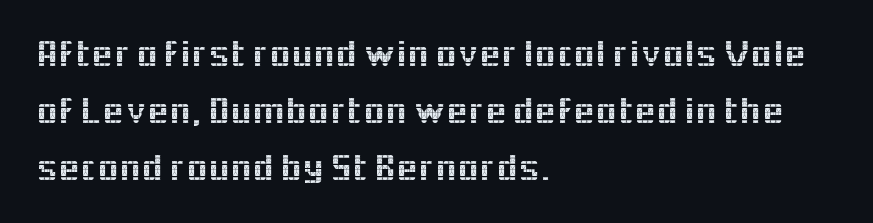
Q: Is the text italic (slanted)? A: No, it is upright.
Q: Is the typeface a serif or a sans-serif typeface? A: Sans-serif.
Q: Is the text underlined? A: No.
Q: How is the paragraph aligned? A: Left-aligned.
Q: Is the spacing between letters normal or unusually wide? A: Normal.
Q: Is the spacing between lines tight, normal or loose? A: Normal.
Q: Width (condensed, normal, or wide)? A: Normal.
Q: x-height? A: Medium.
Q: Monospaced? A: No.
